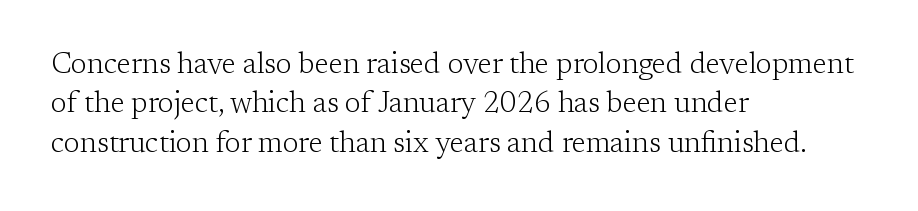
The image shows 29 px light serif type, upright; set left-aligned, normal line spacing (1.36x), normal letter spacing, not underlined; low stroke contrast and a medium x-height.
